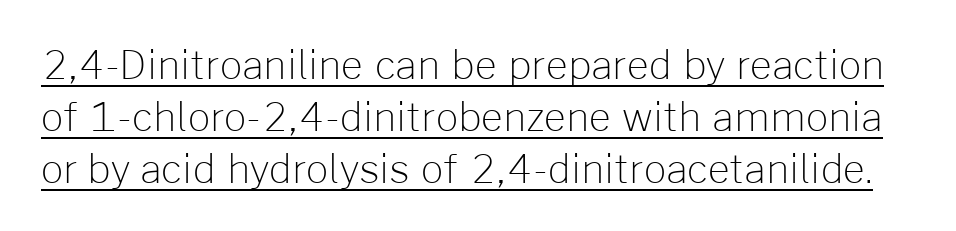
{"serif": "no", "italic": "no", "bold": "no", "weight": "light", "width": "normal", "stroke_contrast": "low", "x_height": "medium", "monospaced": "no", "underline": "yes", "line_spacing": "normal", "line_spacing_ratio": 1.33, "letter_spacing": "normal", "letter_spacing_em": 0.0, "glyph_px": 39}
